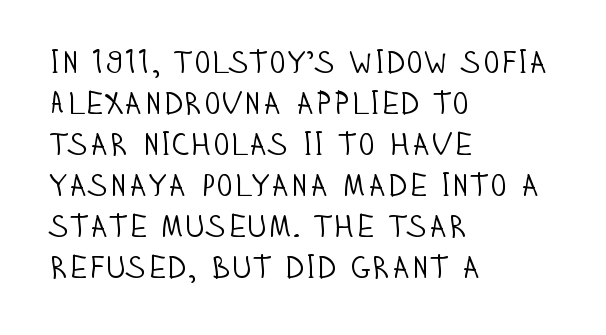
Q: Is the text bold? A: No.
Q: Is the text italic (slanted)? A: No, it is upright.
Q: Is the typeface a serif or a sans-serif typeface? A: Sans-serif.
Q: Is the text underlined? A: No.
Q: How is the paragraph aligned? A: Left-aligned.
Q: Is the spacing between letters normal or unusually wide? A: Normal.
Q: Is the spacing between lines tight, normal or loose? A: Normal.
Q: Width (condensed, normal, or wide)? A: Condensed.
Q: Stroke contrast? A: Low.
Q: x-height? A: Large.
Q: Monospaced? A: No.
